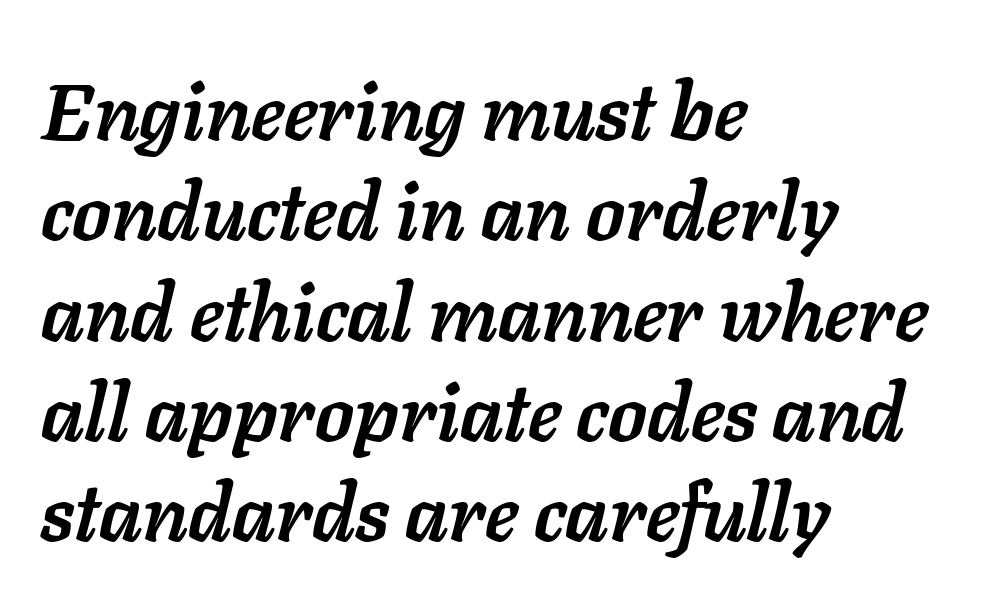
{"italic": "yes", "lean": "right", "slant_degrees": 11, "bold": "yes", "weight": "semibold", "width": "normal", "stroke_contrast": "low", "x_height": "medium", "monospaced": "no", "underline": "no", "align": "left", "line_spacing": "normal", "line_spacing_ratio": 1.27, "letter_spacing": "normal", "letter_spacing_em": 0.0, "glyph_px": 79}
